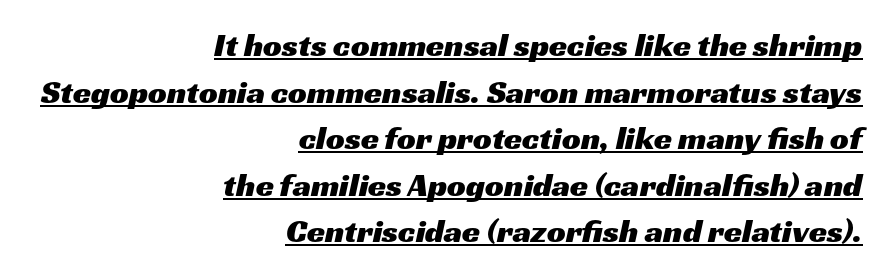
This is underlined copy, the kind a proofreader might mark for attention. A typesetter would label this face a sans. The rendering uses a moderate line-height, typical for paragraphs. You could not count columns in this text — the font is proportionally spaced. The passage is arranged like a letterhead date or caption credit — flush right. Here the glyphs are tracked normally, forming tight word shapes.
